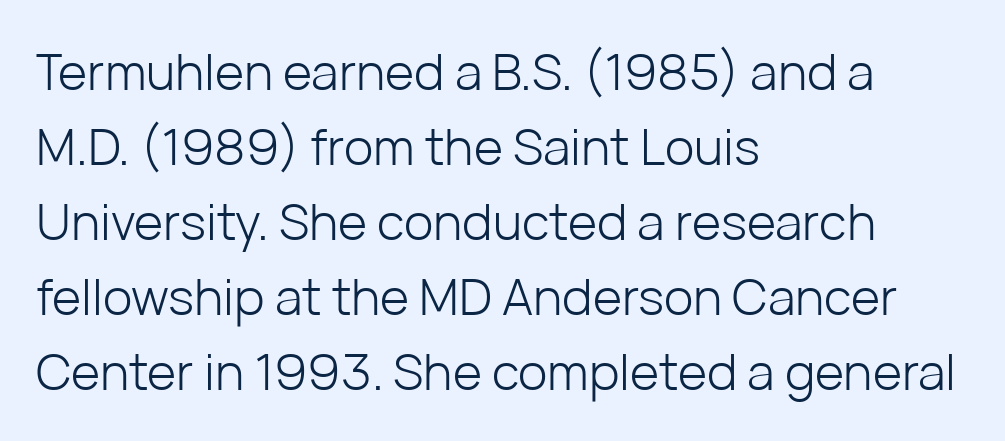
Words float on clear page, feet unadorned. One glance says typical: line gaps are just what's usual. The typography opts for an upright posture over an oblique one. These lines keep a tight, regular rhythm from letter to letter. Weight: regular or lighter. Unlike a traditional serif, this face leaves its strokes unadorned.
